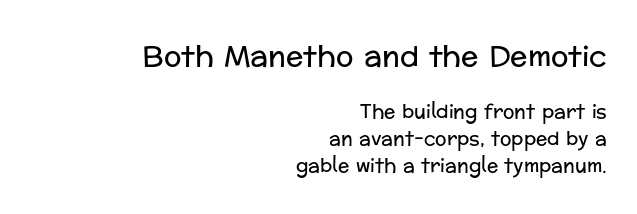
Q: Is the text bold? A: No.
Q: Is the text italic (slanted)? A: No, it is upright.
Q: Is the typeface a serif or a sans-serif typeface? A: Sans-serif.
Q: Is the text underlined? A: No.
Q: How is the paragraph aligned? A: Right-aligned.
Q: Is the spacing between letters normal or unusually wide? A: Normal.
Q: Is the spacing between lines tight, normal or loose? A: Normal.
Q: Which block of text is set in a larger size, the first (top) or the second (bottom)? A: The first (top) one.
Q: Width (condensed, normal, or wide)? A: Normal.
Q: Stroke contrast? A: Low.
Q: x-height? A: Medium.
Q: Monospaced? A: No.
